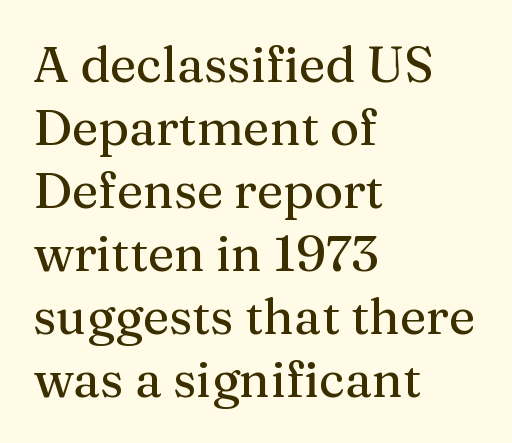
The ragged edge is on the right, which tells us the setting is flush left. Compared with typical paragraphs, the rows here are spaced about the same. Is this a sans? No — the strokes have serifs. Looks like regular typesetting: each glyph gets only the width it needs. The letterforms sit shoulder to shoulder at normal distance.
